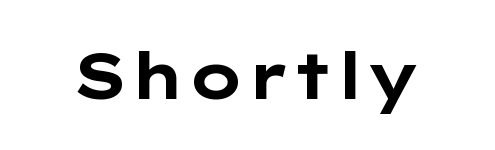
{"serif": "no", "italic": "no", "bold": "yes", "weight": "bold", "width": "wide", "stroke_contrast": "low", "x_height": "medium", "monospaced": "no", "underline": "no", "letter_spacing": "normal", "letter_spacing_em": 0.0, "glyph_px": 64}
